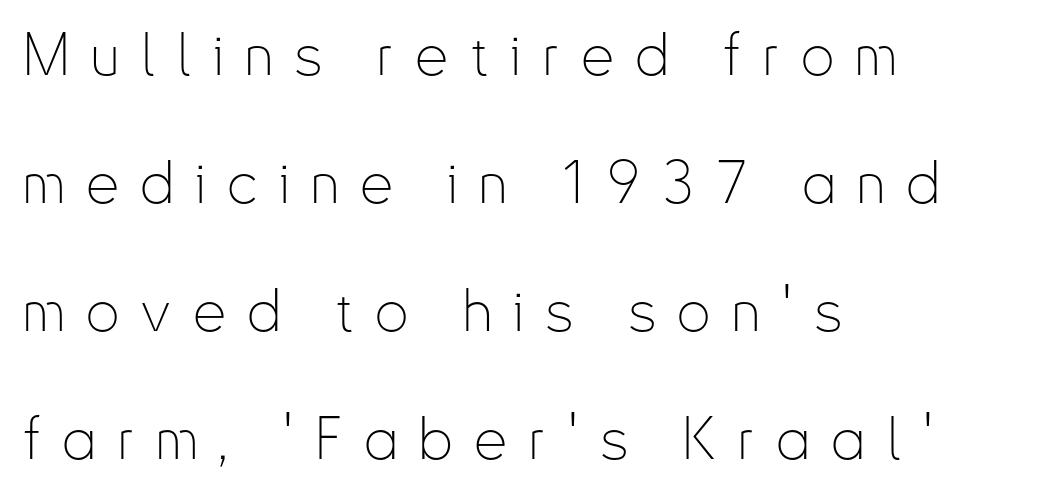
The passage shown has open, widely tracked lettering throughout. The rendering uses natural spacing where letterforms have individual widths. When letters stand straight like this, we call the style roman or upright. The typeface chosen for these lines omits serifs. Honestly, the rows look like they've been pulled way apart.
